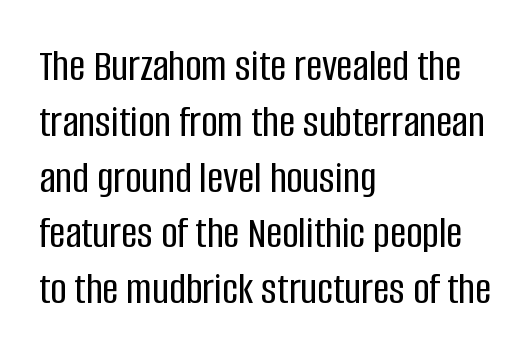
{"serif": "no", "italic": "no", "width": "condensed", "stroke_contrast": "low", "x_height": "large", "monospaced": "no", "underline": "no", "align": "left", "line_spacing_ratio": 1.24, "letter_spacing": "normal", "letter_spacing_em": 0.0, "glyph_px": 45}
